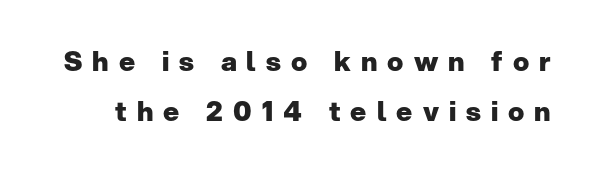
{"italic": "no", "bold": "yes", "underline": "no", "line_spacing_ratio": 1.86, "letter_spacing": "wide", "letter_spacing_em": 0.37, "glyph_px": 27}
